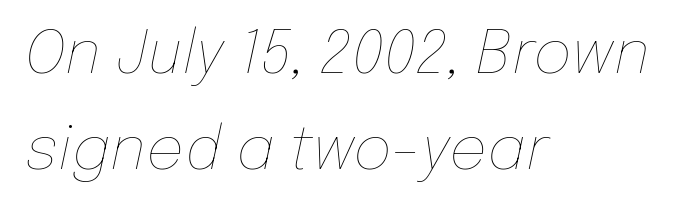
Proportional: the letters do not fall into vertical columns. Teacher's note: observe the even left margin — that is flush-left alignment. Line spacing here is normal. The passage shown leans; its letterforms are oblique. Nobody touched the tracking dial on this one.
